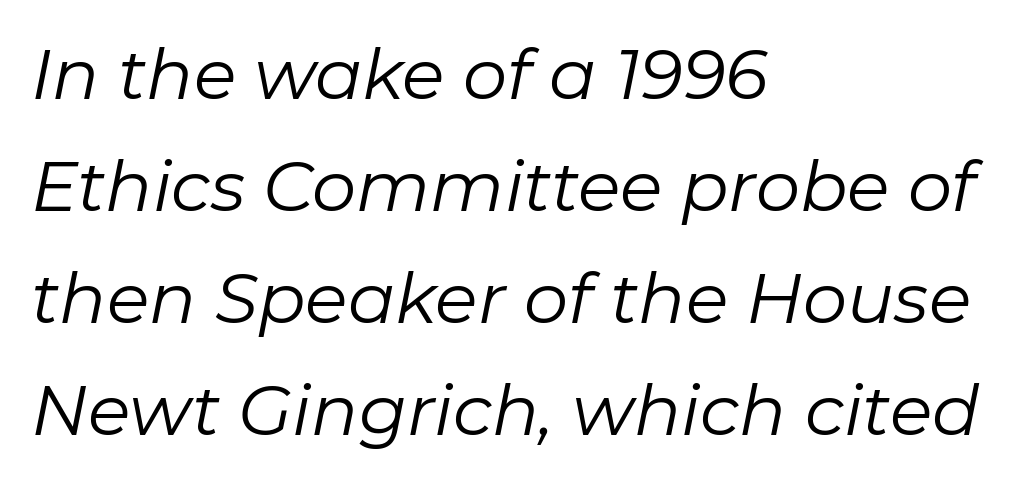
The image shows 70 px regular-weight type, italic (leaning right); set left-aligned, normal line spacing (1.6x), normal letter spacing, not underlined; low stroke contrast and a medium x-height.
